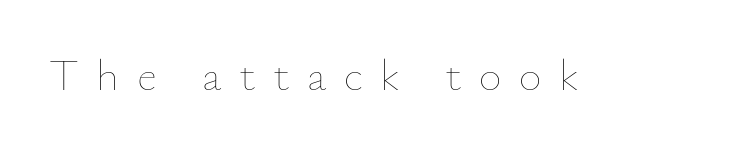
Students, note that the glyphs here are deliberately spaced far apart. Counters stay open thanks to moderate or lighter strokes. This rendering features lettering with no underline. Designer's note — italics off, roman on. Is this a fixed-width face? No — the glyphs have proportional, varying widths.
